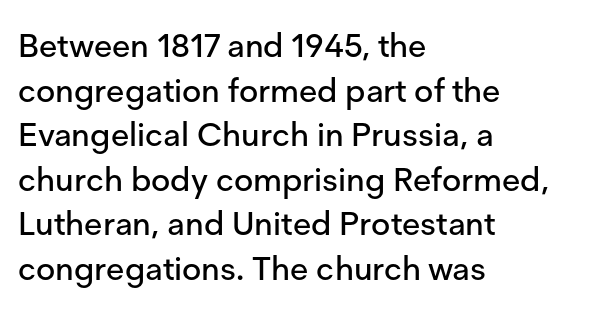
The image shows 33 px sans-serif type, upright; set left-aligned, normal line spacing (1.35x), normal letter spacing, not underlined; low stroke contrast and a medium x-height.
